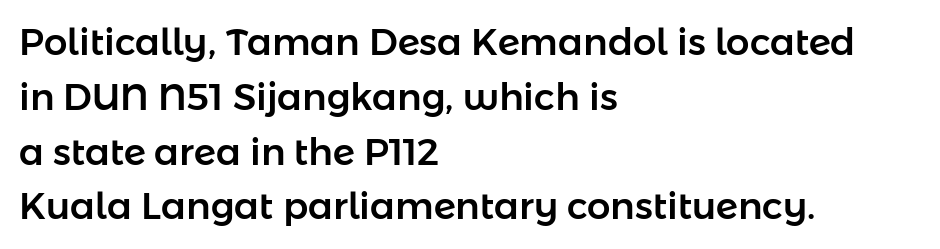
{"serif": "no", "italic": "no", "width": "normal", "stroke_contrast": "low", "x_height": "medium", "monospaced": "no", "underline": "no", "align": "left", "line_spacing": "normal", "line_spacing_ratio": 1.48, "letter_spacing": "normal", "letter_spacing_em": 0.0, "glyph_px": 37}
